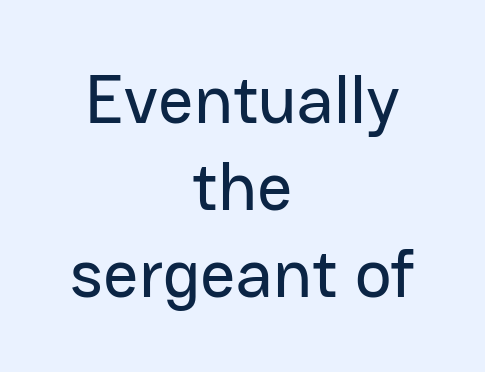
{"serif": "no", "italic": "no", "width": "normal", "stroke_contrast": "low", "x_height": "medium", "monospaced": "no", "underline": "no", "align": "center", "line_spacing": "normal", "line_spacing_ratio": 1.26, "letter_spacing": "normal", "letter_spacing_em": 0.0, "glyph_px": 69}
